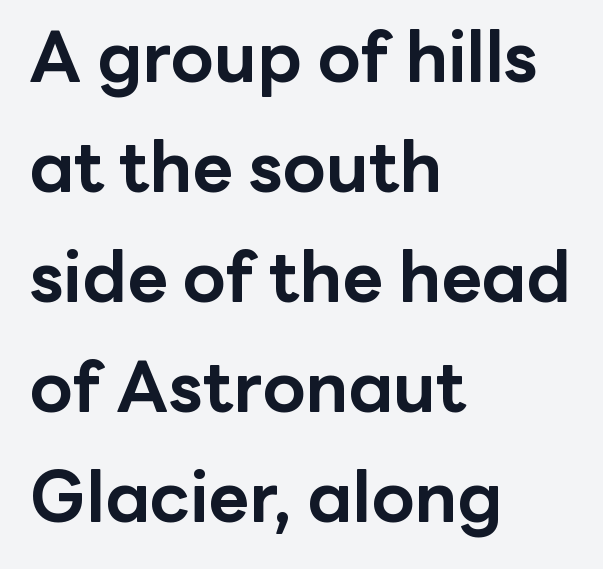
Short note: letters normally spaced. The letters carry no serifs — their stems end cleanly without finishing strokes. Does the lettering tilt? It doesn't — this is upright. Looks like regular typesetting: each glyph gets only the width it needs. The rendering uses a moderate line-height, typical for paragraphs. Typesetter's note: full bold, strokes at maximum text heaviness.
